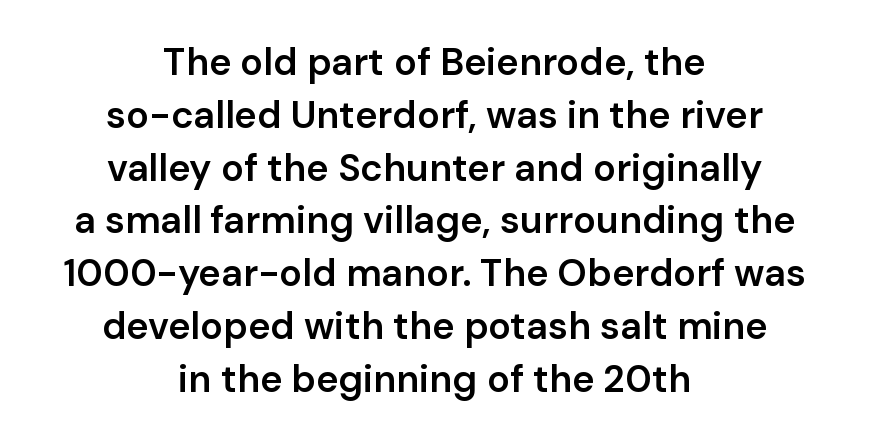
The rag falls on both sides of this text block equally. Here the designer chose a conventional face with non-uniform glyph widths. The face used here is rendered with its standard letterfit. To sum up the face: it is a sans, with no serifs. Notice how descenders clear the ascenders below comfortably — that's standard leading.
